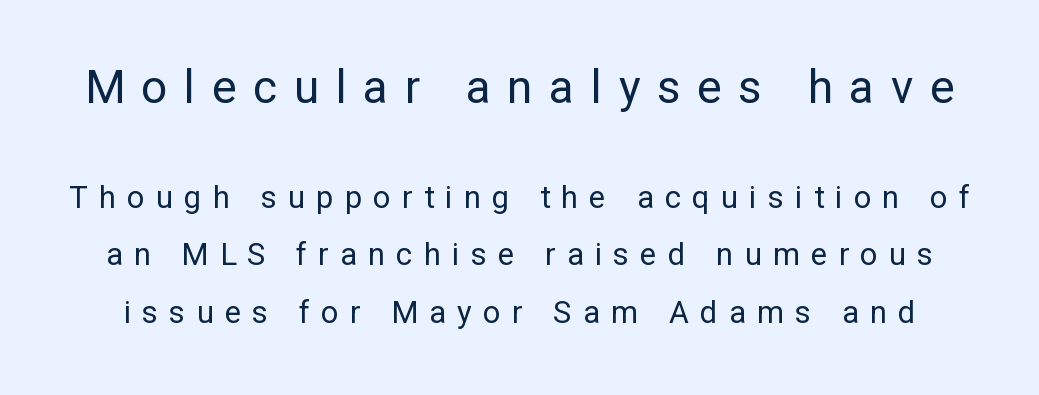
Q: Is the text bold? A: No.
Q: Is the text italic (slanted)? A: No, it is upright.
Q: Is the typeface a serif or a sans-serif typeface? A: Sans-serif.
Q: Is the text underlined? A: No.
Q: Is the spacing between letters normal or unusually wide? A: Unusually wide.
Q: Which block of text is set in a larger size, the first (top) or the second (bottom)? A: The first (top) one.
Q: Width (condensed, normal, or wide)? A: Normal.
Q: Stroke contrast? A: Low.
Q: x-height? A: Medium.
Q: Monospaced? A: No.
